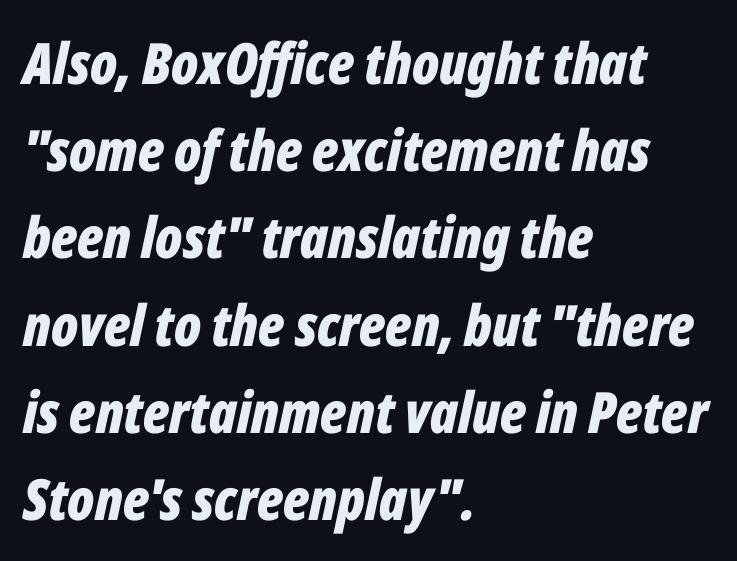
Q: Is the text bold? A: Yes.
Q: Is the text italic (slanted)? A: Yes, it leans right by about 12 degrees.
Q: Is the text underlined? A: No.
Q: How is the paragraph aligned? A: Left-aligned.
Q: Is the spacing between letters normal or unusually wide? A: Normal.
Q: Is the spacing between lines tight, normal or loose? A: Normal.
Q: Width (condensed, normal, or wide)? A: Condensed.
Q: Stroke contrast? A: Low.
Q: x-height? A: Medium.
Q: Monospaced? A: No.
